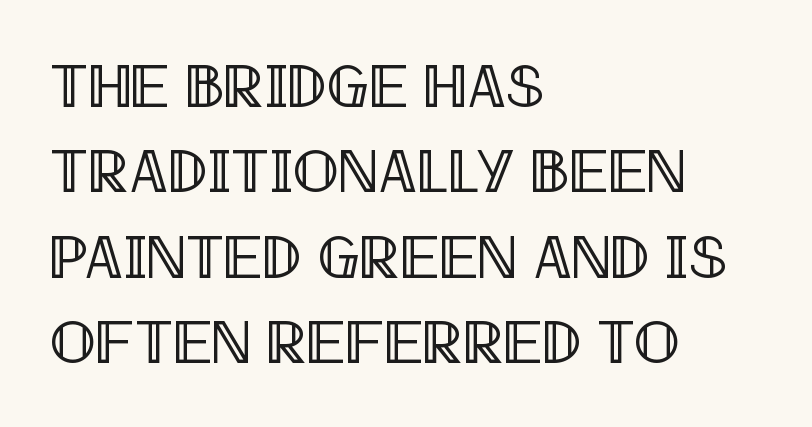
No extra tracking has been applied to these lines. How would I describe the line gaps? Plain and ordinary. The letters advance in unequal steps, a hallmark of proportional type. When letters stand straight like this, we call the style roman or upright.
